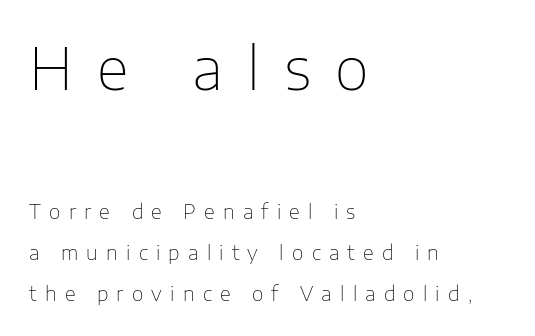
The image shows 59 px thin sans-serif type, upright; set left-aligned, loose line spacing (2.06x), unusually wide letter spacing (+0.41 em), not underlined; the first (top) block is 2.95x larger; low stroke contrast and a medium x-height.
